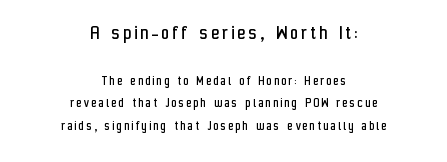
The image shows 21 px text type, upright; set centered, normal line spacing (1.62x), not underlined; the first (top) block is 1.5x larger.
